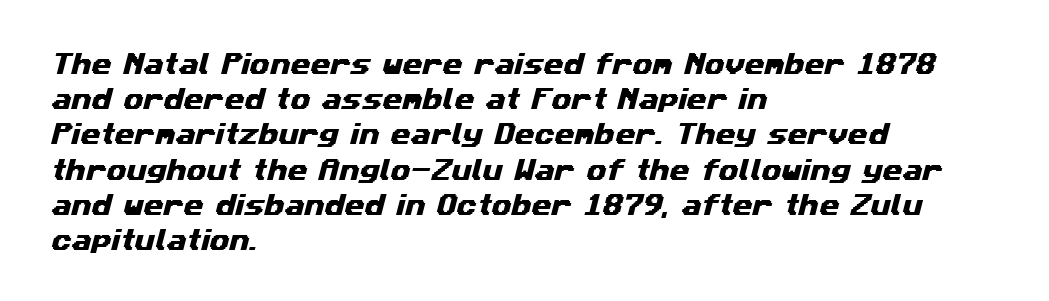
The rendering keeps characters at their native spacing. The zone under the glyphs is completely vacant. Teacher's note: observe the even left margin — that is flush-left alignment. Baseline-to-baseline distance is the conventional proportion of letter height.
